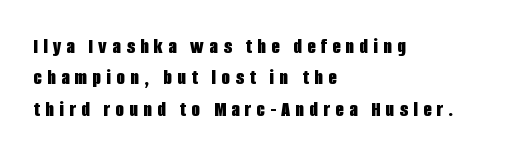
Q: Is the text bold? A: Yes.
Q: Is the text italic (slanted)? A: No, it is upright.
Q: Is the text underlined? A: No.
Q: How is the paragraph aligned? A: Left-aligned.
Q: Is the spacing between letters normal or unusually wide? A: Unusually wide.
Q: Is the spacing between lines tight, normal or loose? A: Normal.
